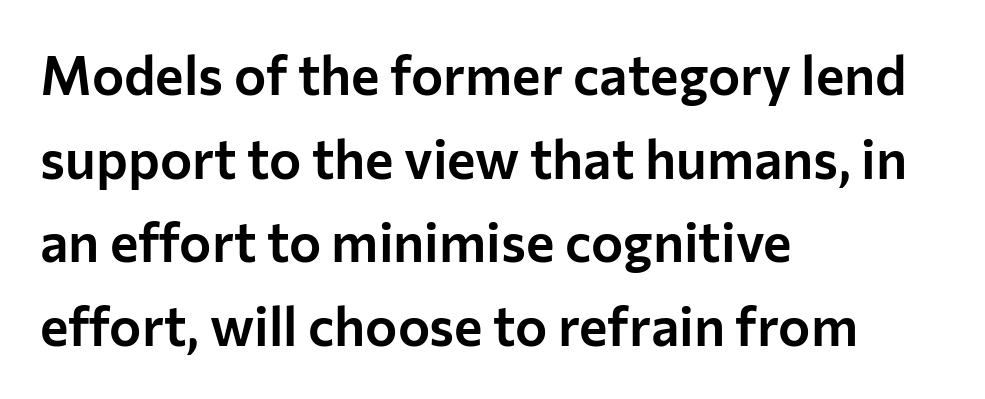
Q: Is the text italic (slanted)? A: No, it is upright.
Q: Is the typeface a serif or a sans-serif typeface? A: Sans-serif.
Q: Is the text underlined? A: No.
Q: How is the paragraph aligned? A: Left-aligned.
Q: Is the spacing between letters normal or unusually wide? A: Normal.
Q: Is the spacing between lines tight, normal or loose? A: Normal.
Q: Width (condensed, normal, or wide)? A: Normal.
Q: Stroke contrast? A: Low.
Q: x-height? A: Medium.
Q: Monospaced? A: No.
